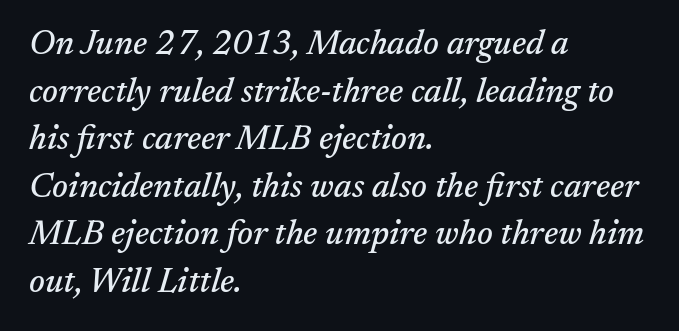
Q: Is the text italic (slanted)? A: Yes, it leans right by about 17 degrees.
Q: Is the typeface a serif or a sans-serif typeface? A: Serif.
Q: Is the text underlined? A: No.
Q: How is the paragraph aligned? A: Left-aligned.
Q: Is the spacing between letters normal or unusually wide? A: Normal.
Q: Is the spacing between lines tight, normal or loose? A: Normal.
Q: Width (condensed, normal, or wide)? A: Normal.
Q: Stroke contrast? A: Medium.
Q: x-height? A: Medium.
Q: Monospaced? A: No.
